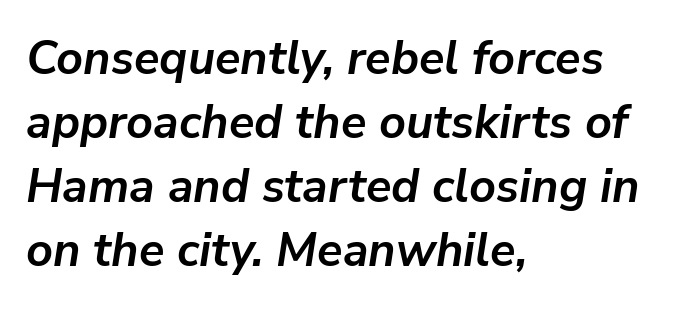
The image shows 47 px semibold type, italic (leaning right); set left-aligned, normal line spacing (1.36x), normal letter spacing, not underlined; low stroke contrast and a medium x-height.
